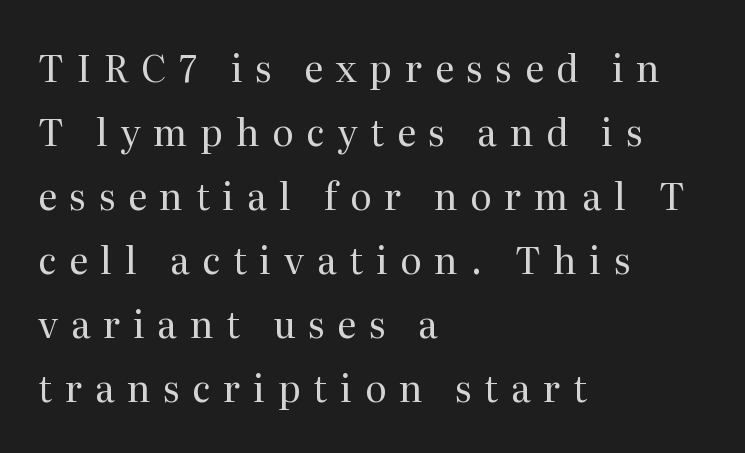
The image shows 37 px regular-weight serif type, upright; set left-aligned, line spacing 1.73x, unusually wide letter spacing (+0.34 em), not underlined; medium stroke contrast and a medium x-height.
